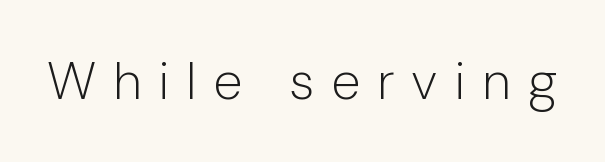
Is this a fixed-width face? No — the glyphs have proportional, varying widths. Check where the strokes stop: nothing finishes them off — pure sans. Bare-footed words on every line. Words appear elongated and porous because spacing is wide. Stems here are at most as thick as an everyday book face. The lettering holds an erect, upright posture throughout.
